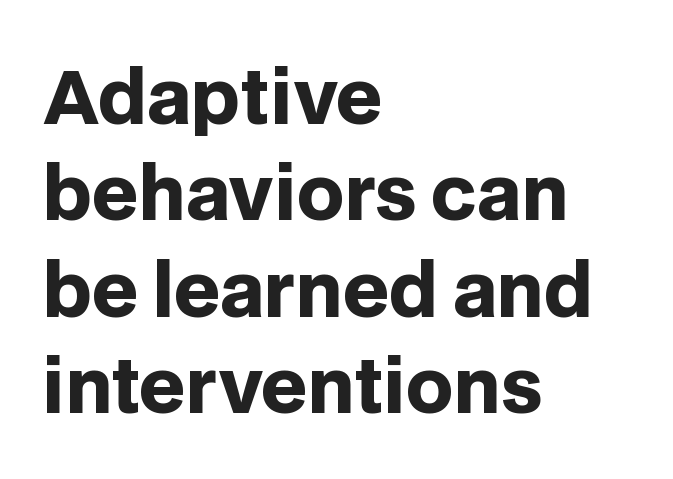
Q: Is the text bold? A: Yes.
Q: Is the text italic (slanted)? A: No, it is upright.
Q: Is the typeface a serif or a sans-serif typeface? A: Sans-serif.
Q: Is the text underlined? A: No.
Q: How is the paragraph aligned? A: Left-aligned.
Q: Is the spacing between letters normal or unusually wide? A: Normal.
Q: Is the spacing between lines tight, normal or loose? A: Normal.
Q: Width (condensed, normal, or wide)? A: Normal.
Q: Stroke contrast? A: Low.
Q: x-height? A: Large.
Q: Monospaced? A: No.
